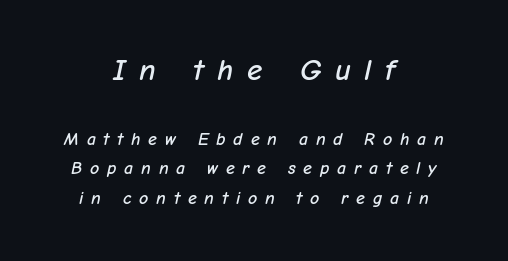
Q: Is the text italic (slanted)? A: Yes, it leans right by about 12 degrees.
Q: Is the text underlined? A: No.
Q: How is the paragraph aligned? A: Centered.
Q: Is the spacing between letters normal or unusually wide? A: Unusually wide.
Q: Is the spacing between lines tight, normal or loose? A: Normal.
Q: Which block of text is set in a larger size, the first (top) or the second (bottom)? A: The first (top) one.
Q: Width (condensed, normal, or wide)? A: Normal.
Q: Stroke contrast? A: Low.
Q: x-height? A: Medium.
Q: Monospaced? A: No.
